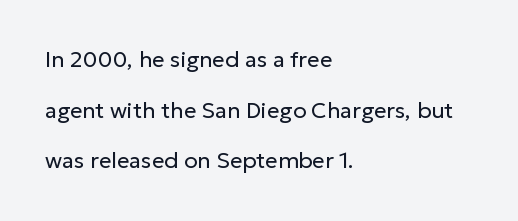
The image shows 22 px text type, upright; set left-aligned, loose line spacing (2.3x), normal letter spacing, not underlined.
